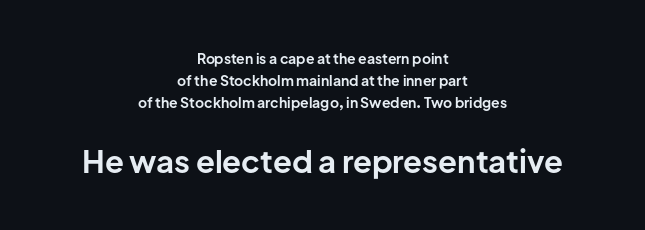
Q: Is the text bold? A: Yes.
Q: Is the text italic (slanted)? A: No, it is upright.
Q: Is the typeface a serif or a sans-serif typeface? A: Sans-serif.
Q: Is the text underlined? A: No.
Q: How is the paragraph aligned? A: Centered.
Q: Is the spacing between letters normal or unusually wide? A: Normal.
Q: Is the spacing between lines tight, normal or loose? A: Normal.
Q: Which block of text is set in a larger size, the first (top) or the second (bottom)? A: The second (bottom) one.
Q: Width (condensed, normal, or wide)? A: Normal.
Q: Stroke contrast? A: Low.
Q: x-height? A: Medium.
Q: Monospaced? A: No.
